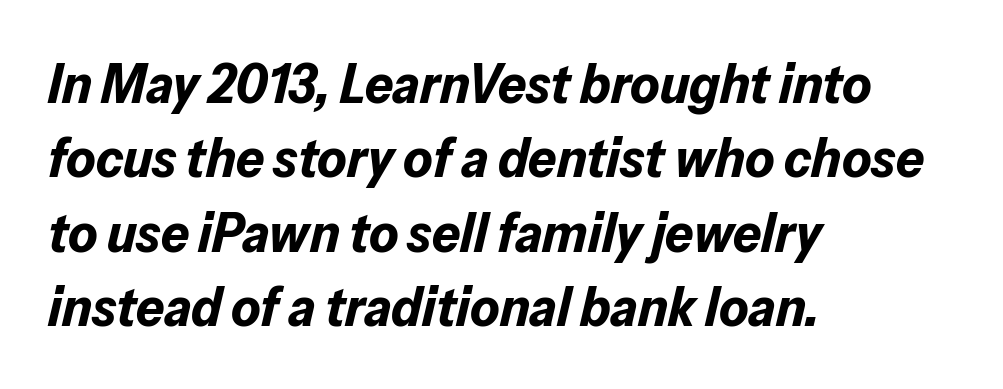
{"italic": "yes", "lean": "right", "slant_degrees": 13, "bold": "yes", "weight": "bold", "width": "normal", "stroke_contrast": "low", "x_height": "medium", "monospaced": "no", "underline": "no", "align": "left", "line_spacing": "normal", "line_spacing_ratio": 1.33, "letter_spacing": "normal", "letter_spacing_em": 0.0, "glyph_px": 56}
